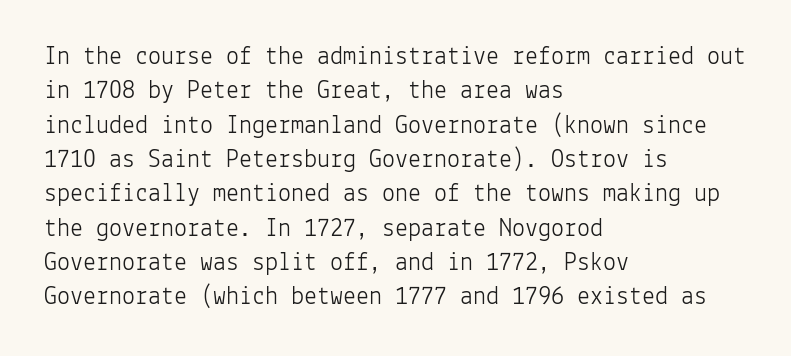
{"italic": "no", "bold": "no", "underline": "no", "align": "left", "line_spacing": "normal", "line_spacing_ratio": 1.32, "letter_spacing": "normal", "letter_spacing_em": 0.0, "glyph_px": 26}
